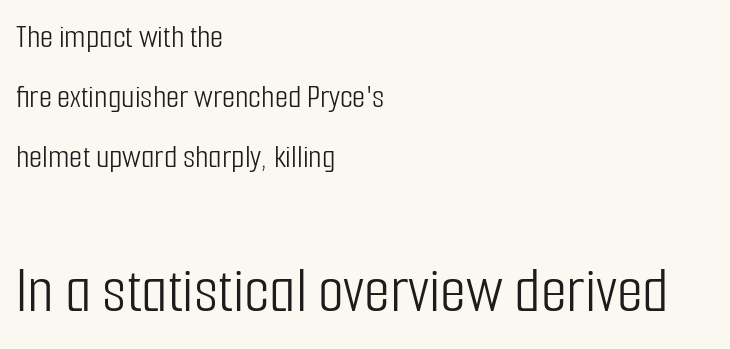
The image shows 67 px light, condensed sans-serif type, upright; set left-aligned, line spacing 1.77x, normal letter spacing, not underlined; the second (bottom) block is 1.97x larger; low stroke contrast and a medium x-height.
